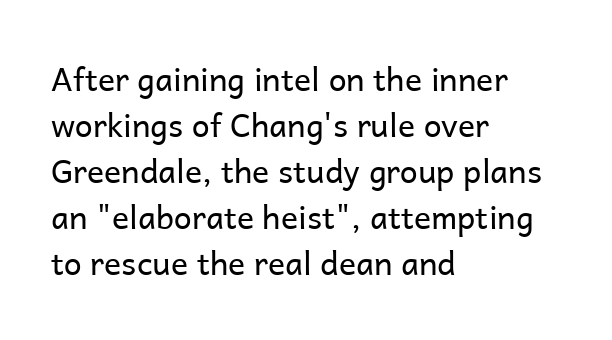
The image shows 32 px regular-weight sans-serif type, upright; set left-aligned, normal line spacing (1.44x), normal letter spacing, not underlined; low stroke contrast and a medium x-height.
